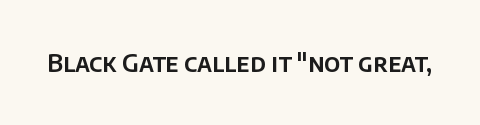
Observe the ordinary spacing: letters are neighbours, not strangers. Underline: absent. Rendered with straight, roman letterforms.
